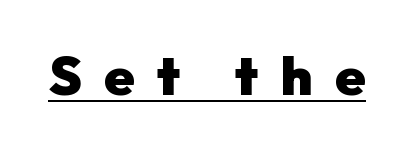
{"serif": "no", "italic": "no", "bold": "yes", "weight": "heavy", "width": "normal", "stroke_contrast": "low", "x_height": "medium", "monospaced": "no", "underline": "yes", "letter_spacing": "wide", "letter_spacing_em": 0.42, "glyph_px": 54}
